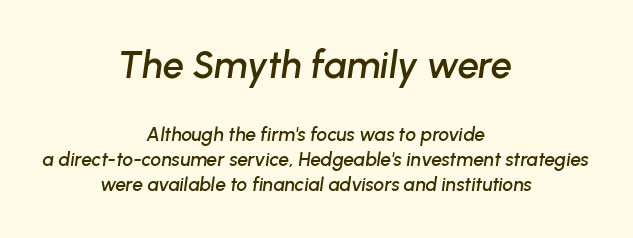
The baseline area is clear. The rendering uses natural spacing where letterforms have individual widths. The face used here is rendered with its standard letterfit. These lines stack symmetrically, like a column narrowing and widening about its center.
